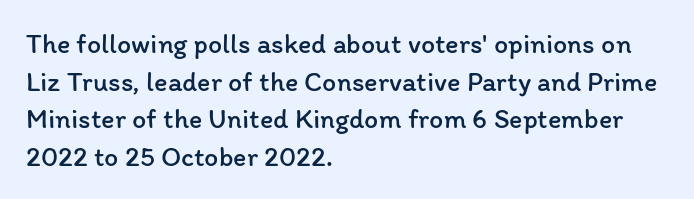
{"italic": "no", "bold": "no", "weight": "regular", "width": "normal", "stroke_contrast": "low", "x_height": "medium", "monospaced": "no", "underline": "no", "align": "left", "line_spacing": "normal", "line_spacing_ratio": 1.34, "letter_spacing": "normal", "letter_spacing_em": 0.0, "glyph_px": 28}
